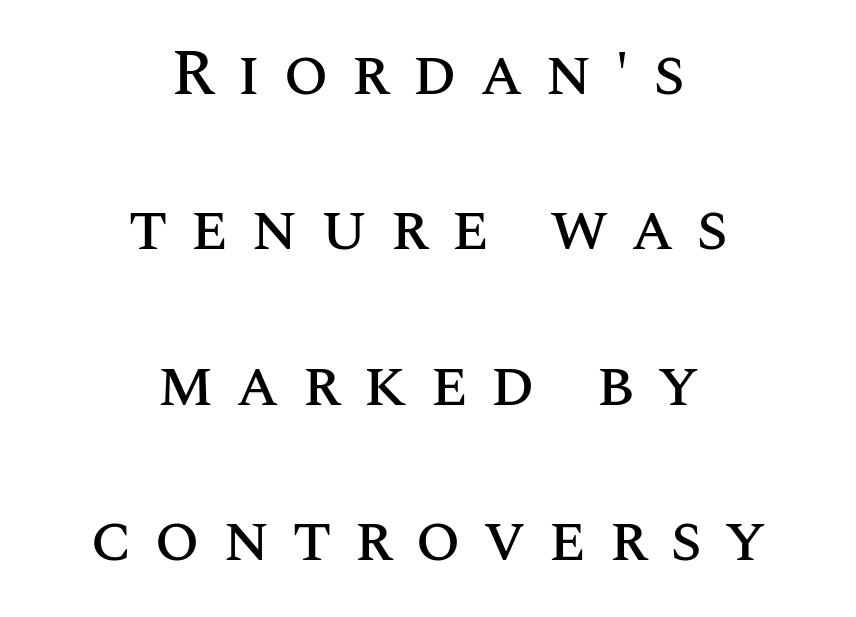
{"italic": "no", "width": "normal", "stroke_contrast": "medium", "x_height": "large", "monospaced": "no", "underline": "no", "align": "center", "line_spacing": "loose", "line_spacing_ratio": 2.39, "letter_spacing": "wide", "letter_spacing_em": 0.34, "glyph_px": 65}
